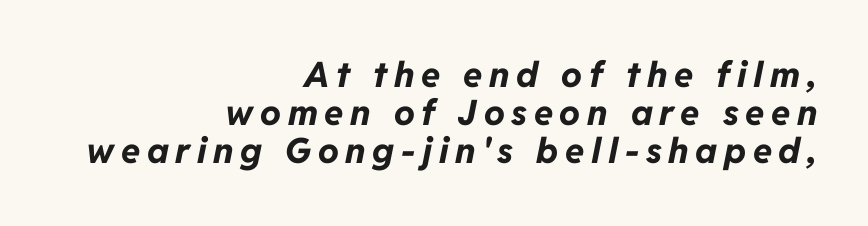
The image shows 35 px bold type, italic (leaning right); set right-aligned, tight line spacing (1.09x), not underlined; low stroke contrast and a medium x-height.
